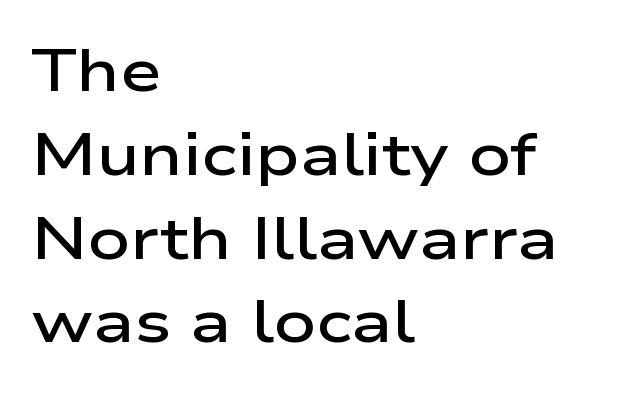
This is the in-between weight designers call semibold or demi. Descenders are the only things crossing below the line. If you measured baseline to baseline, you'd find a middling distance. The passage shown is typed in a proportional face where columns would drift.
